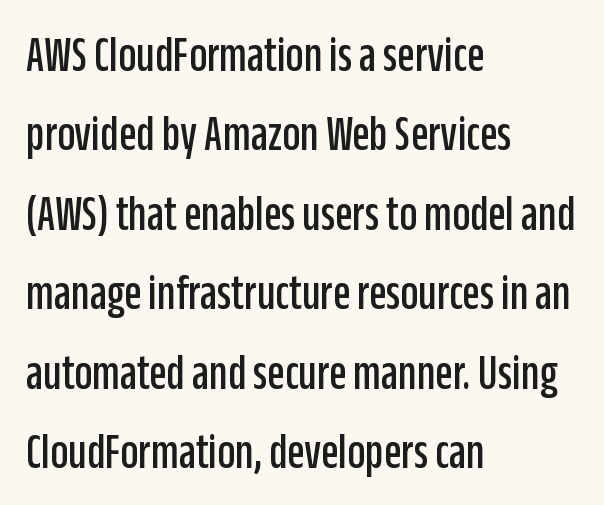
This is roman type, the default non-slanted kind. Does the type have serifs? No, each stem ends abruptly. Compared with typical body copy, the letter spacing here is the same. If you measured baseline to baseline, you'd find a middling distance.
